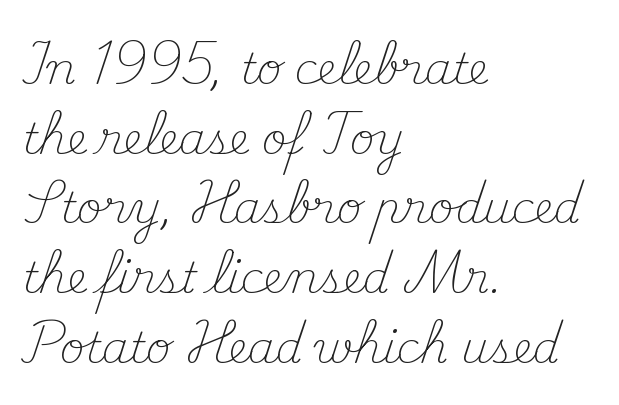
{"serif": "yes", "bold": "no", "weight": "light", "width": "normal", "stroke_contrast": "medium", "x_height": "small", "monospaced": "no", "underline": "no", "align": "left", "line_spacing": "normal", "line_spacing_ratio": 1.62, "letter_spacing": "normal", "letter_spacing_em": 0.0, "glyph_px": 43}
